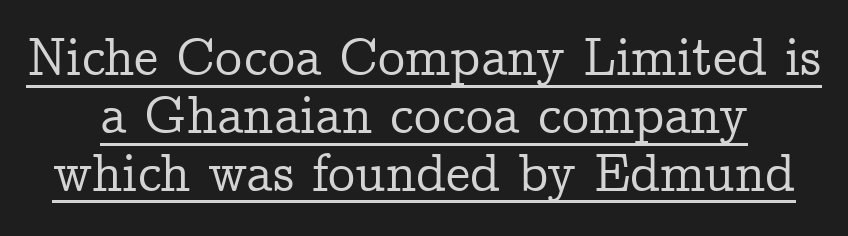
This is roman type, the default non-slanted kind. There is no visible air inserted between adjacent glyphs. How would I describe the line gaps? Narrow and economical. This sample uses a serif face.
